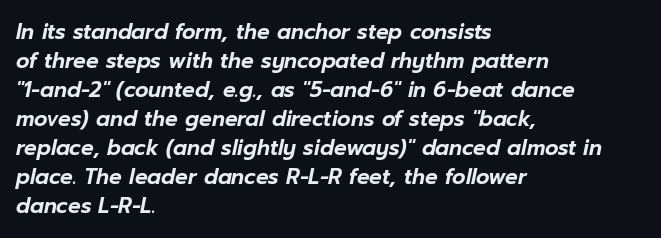
{"italic": "yes", "lean": "right", "slant_degrees": 12, "underline": "no", "align": "left", "line_spacing": "normal", "line_spacing_ratio": 1.38, "letter_spacing": "normal", "letter_spacing_em": 0.0, "glyph_px": 21}
